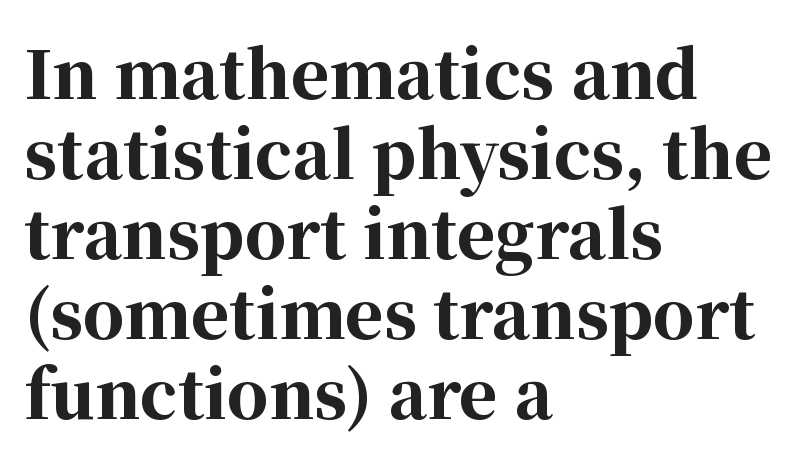
The image shows 65 px bold serif type, upright; set left-aligned, line spacing 1.23x, normal letter spacing, not underlined; high stroke contrast and a medium x-height.
